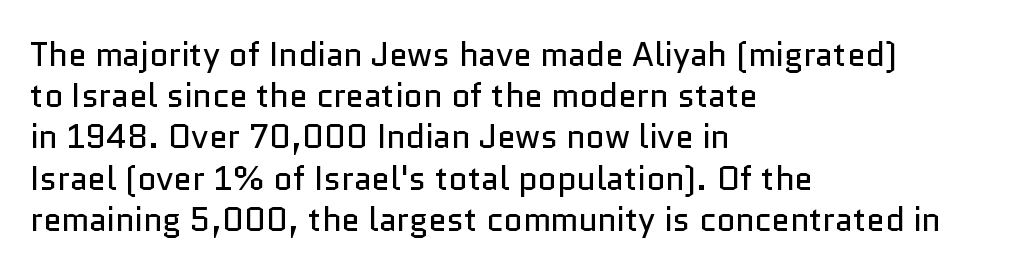
{"serif": "no", "italic": "no", "bold": "no", "weight": "regular", "width": "normal", "stroke_contrast": "low", "x_height": "medium", "monospaced": "no", "underline": "no", "align": "left", "line_spacing": "normal", "line_spacing_ratio": 1.25, "letter_spacing": "normal", "letter_spacing_em": 0.0, "glyph_px": 33}
